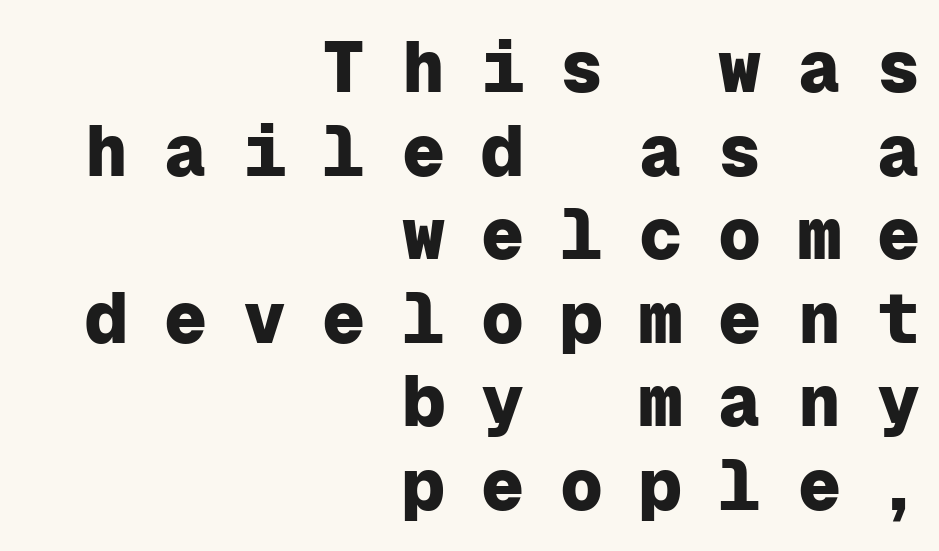
The image shows 72 px heavy sans-serif type, upright, monospaced; set right-aligned, line spacing 1.16x, unusually wide letter spacing (+0.5 em), not underlined; low stroke contrast and a medium x-height.
